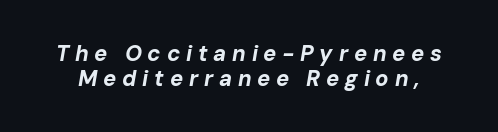
The image shows 22 px bold type, italic (leaning right); set tight line spacing (1.12x), unusually wide letter spacing (+0.26 em), not underlined.
